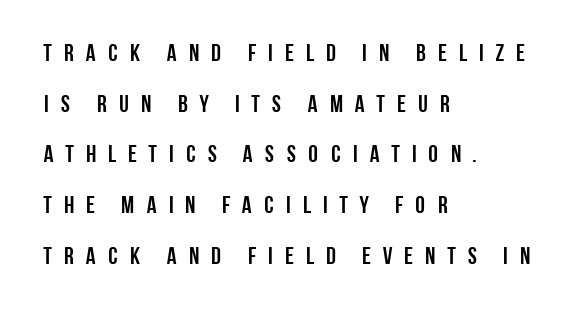
Q: Is the text bold? A: Yes.
Q: Is the text italic (slanted)? A: No, it is upright.
Q: Is the text underlined? A: No.
Q: How is the paragraph aligned? A: Left-aligned.
Q: Is the spacing between letters normal or unusually wide? A: Unusually wide.
Q: Is the spacing between lines tight, normal or loose? A: Loose.
